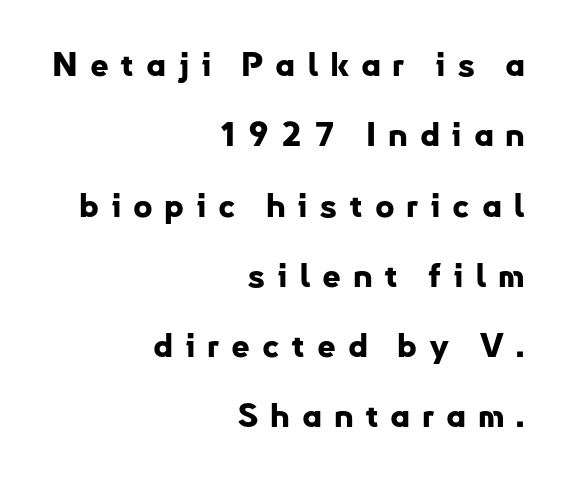
The ragged edge is on the left, which tells us the setting is flush right. The typeface chosen for these lines omits serifs. Horizontal bands of white between lines are thick stripes. This sample has the flowing, uneven cadence of proportional lettering. Descenders are the only things crossing below the line. Posture: straight, roman, zero tilt.
